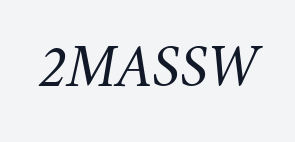
Q: Is the text bold? A: No.
Q: Is the text underlined? A: No.
Q: Is the spacing between letters normal or unusually wide? A: Normal.
Q: Width (condensed, normal, or wide)? A: Normal.
Q: Stroke contrast? A: Medium.
Q: x-height? A: Small.
Q: Monospaced? A: No.
